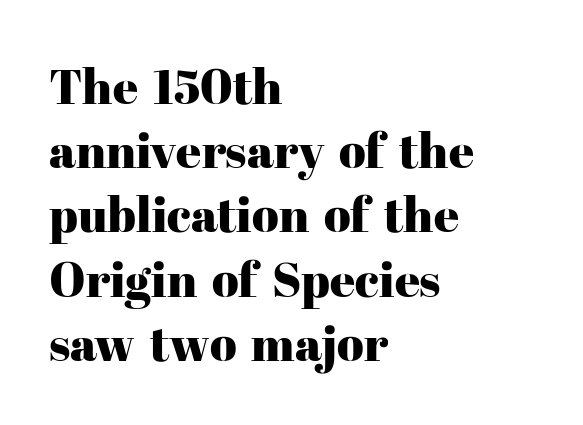
These lines are composed in type with serifs. A roman cut, with each character standing at attention. Alignment: flush left. Compared with typical body copy, the letter spacing here is the same. You could not count columns in this text — the font is proportionally spaced. Each new line begins a customary step beneath the previous one.
